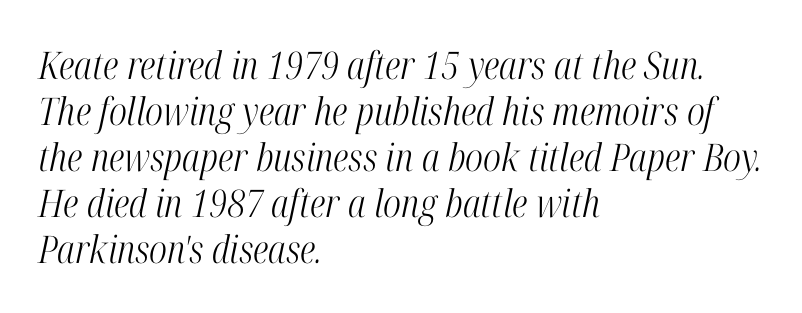
The image shows 38 px light, condensed serif type, italic (leaning right); set left-aligned, line spacing 1.21x, normal letter spacing, not underlined; high stroke contrast and a medium x-height.
